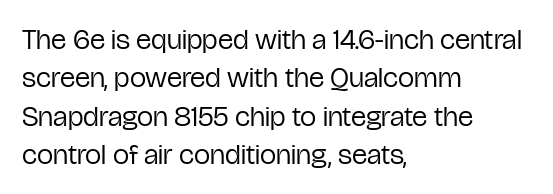
Q: Is the text bold? A: No.
Q: Is the text italic (slanted)? A: No, it is upright.
Q: Is the typeface a serif or a sans-serif typeface? A: Sans-serif.
Q: Is the text underlined? A: No.
Q: How is the paragraph aligned? A: Left-aligned.
Q: Is the spacing between letters normal or unusually wide? A: Normal.
Q: Is the spacing between lines tight, normal or loose? A: Normal.
Q: Width (condensed, normal, or wide)? A: Condensed.
Q: Stroke contrast? A: Low.
Q: x-height? A: Medium.
Q: Monospaced? A: No.
